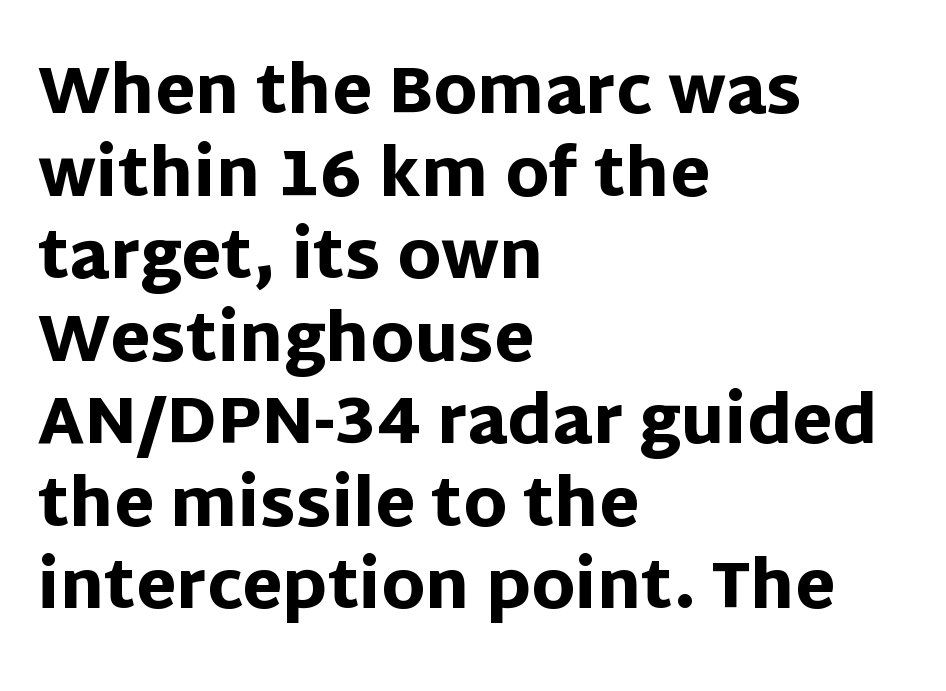
These lines are set flush left with a ragged right edge. A typesetter would call this proportional, since set widths differ per character. Is there much room between lines? A standard amount, neither cramped nor airy. The space beneath each line is pristine and unruled.
